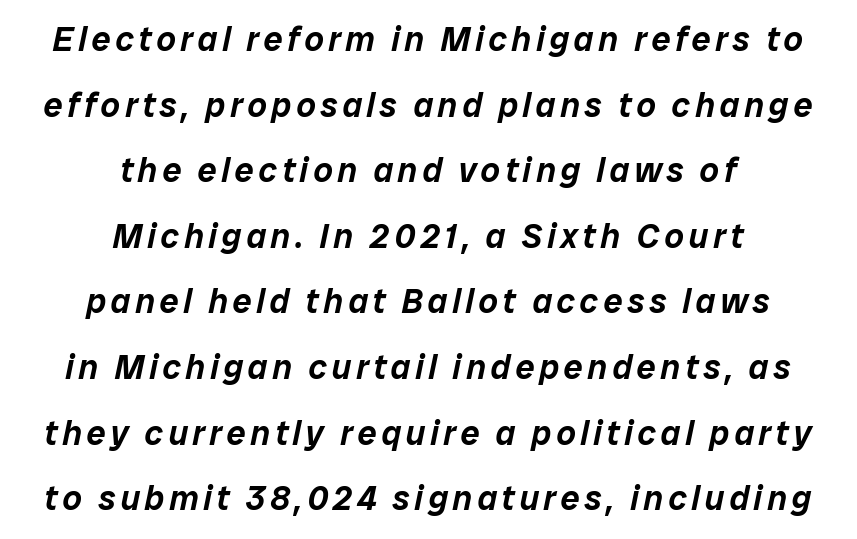
The face used here is proportionally spaced, like ordinary book or web type. The strip under each line holds only bare page. The vertical gap from one line to the next is large. There's an unmistakable incline to the writing here. Leftover space on each line is divided equally before and after the words.
